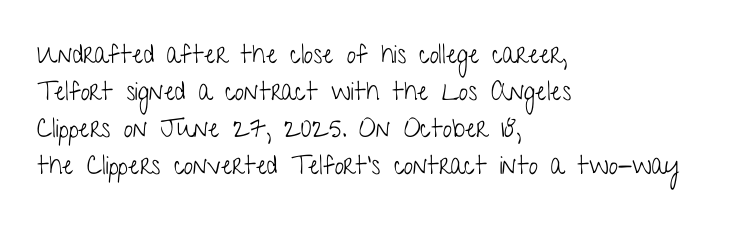
{"italic": "no", "bold": "no", "underline": "no", "align": "left", "line_spacing": "normal", "line_spacing_ratio": 1.42, "letter_spacing": "normal", "letter_spacing_em": 0.0, "glyph_px": 26}
